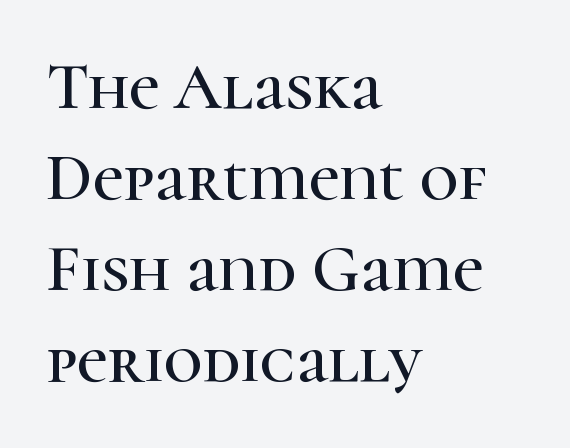
Q: Is the text italic (slanted)? A: No, it is upright.
Q: Is the typeface a serif or a sans-serif typeface? A: Serif.
Q: Is the text underlined? A: No.
Q: How is the paragraph aligned? A: Left-aligned.
Q: Is the spacing between letters normal or unusually wide? A: Normal.
Q: Is the spacing between lines tight, normal or loose? A: Normal.
Q: Width (condensed, normal, or wide)? A: Normal.
Q: Stroke contrast? A: High.
Q: x-height? A: Medium.
Q: Monospaced? A: No.
